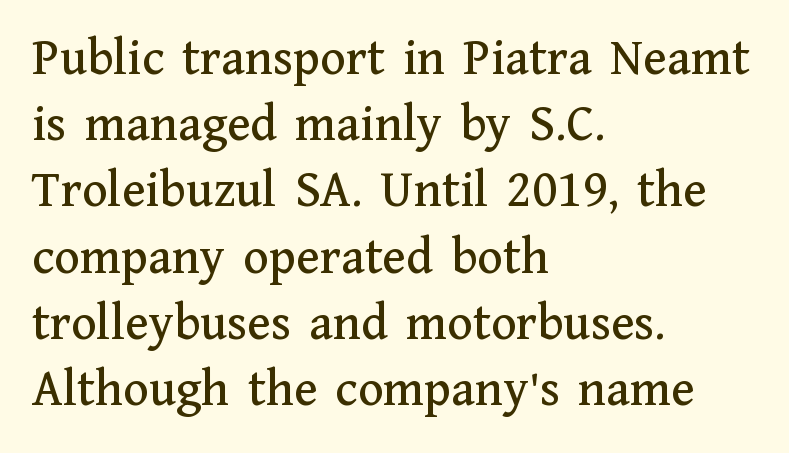
The image shows 53 px serif type, upright; set left-aligned, normal line spacing (1.25x), normal letter spacing, not underlined; medium stroke contrast and a medium x-height.
